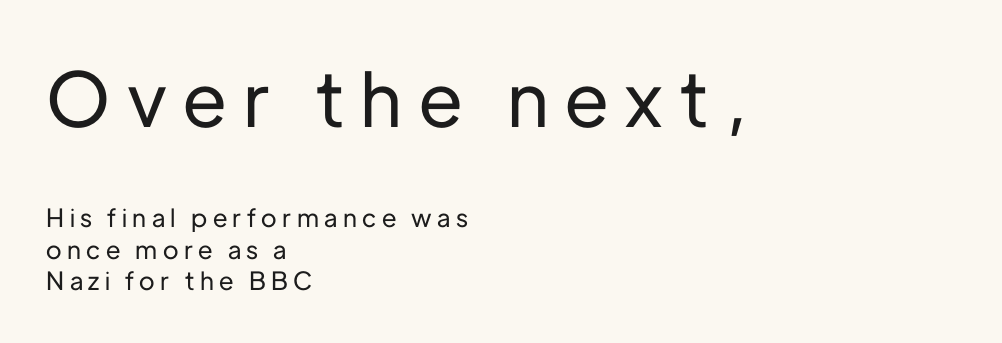
Q: Is the text italic (slanted)? A: No, it is upright.
Q: Is the typeface a serif or a sans-serif typeface? A: Sans-serif.
Q: Is the text underlined? A: No.
Q: How is the paragraph aligned? A: Left-aligned.
Q: Is the spacing between letters normal or unusually wide? A: Unusually wide.
Q: Is the spacing between lines tight, normal or loose? A: Normal.
Q: Which block of text is set in a larger size, the first (top) or the second (bottom)? A: The first (top) one.
Q: Width (condensed, normal, or wide)? A: Normal.
Q: Stroke contrast? A: Low.
Q: x-height? A: Medium.
Q: Monospaced? A: No.
